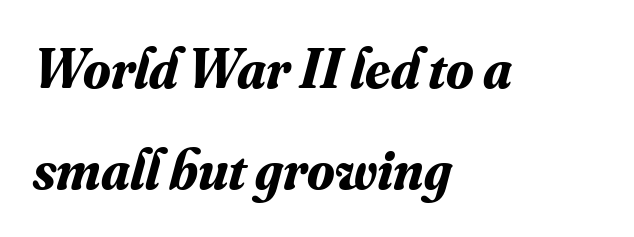
Q: Is the text bold? A: Yes.
Q: Is the text italic (slanted)? A: Yes, it leans right by about 16 degrees.
Q: Is the typeface a serif or a sans-serif typeface? A: Serif.
Q: Is the text underlined? A: No.
Q: How is the paragraph aligned? A: Left-aligned.
Q: Is the spacing between letters normal or unusually wide? A: Normal.
Q: Width (condensed, normal, or wide)? A: Normal.
Q: Stroke contrast? A: Medium.
Q: x-height? A: Small.
Q: Monospaced? A: No.
